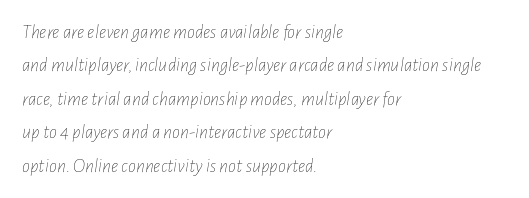
The image shows 20 px text type, italic (leaning right); set left-aligned, normal line spacing (1.67x), normal letter spacing, not underlined.
